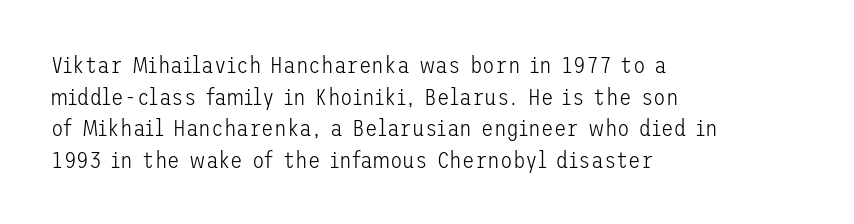
The image shows 23 px text type, upright; set left-aligned, normal line spacing (1.37x), normal letter spacing, not underlined.
